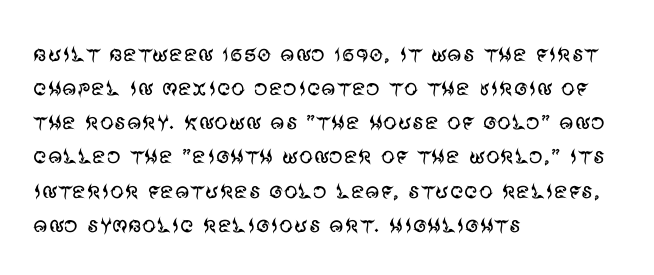
Q: Is the text bold? A: No.
Q: Is the text italic (slanted)? A: No, it is upright.
Q: Is the typeface a serif or a sans-serif typeface? A: Sans-serif.
Q: Is the text underlined? A: No.
Q: How is the paragraph aligned? A: Left-aligned.
Q: Is the spacing between letters normal or unusually wide? A: Normal.
Q: Width (condensed, normal, or wide)? A: Normal.
Q: Stroke contrast? A: Medium.
Q: x-height? A: Large.
Q: Monospaced? A: No.
